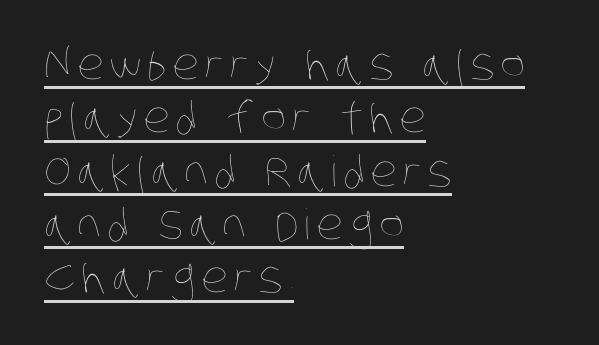
{"bold": "no", "weight": "thin", "width": "condensed", "stroke_contrast": "low", "x_height": "large", "monospaced": "no", "underline": "yes", "align": "left", "line_spacing": "normal", "line_spacing_ratio": 1.27, "glyph_px": 42}
